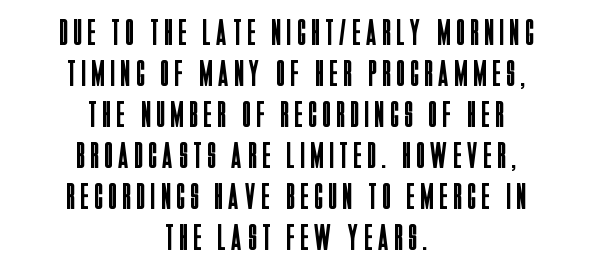
The image shows 37 px regular-weight, condensed sans-serif type, upright; set centered, tight line spacing (1.11x), not underlined; low stroke contrast and a large x-height.
